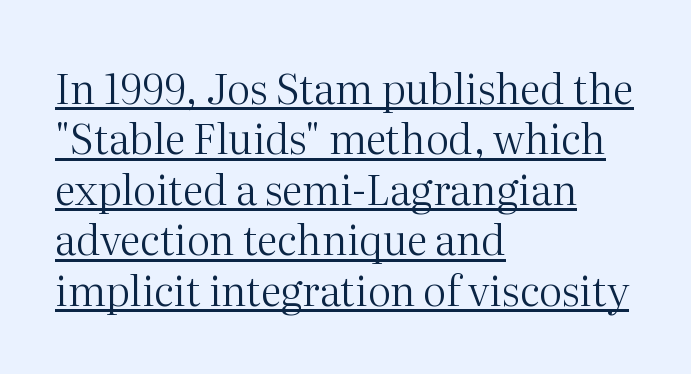
Q: Is the text bold? A: No.
Q: Is the text italic (slanted)? A: No, it is upright.
Q: Is the typeface a serif or a sans-serif typeface? A: Serif.
Q: Is the text underlined? A: Yes.
Q: How is the paragraph aligned? A: Left-aligned.
Q: Is the spacing between letters normal or unusually wide? A: Normal.
Q: Width (condensed, normal, or wide)? A: Normal.
Q: Stroke contrast? A: Medium.
Q: x-height? A: Medium.
Q: Monospaced? A: No.
